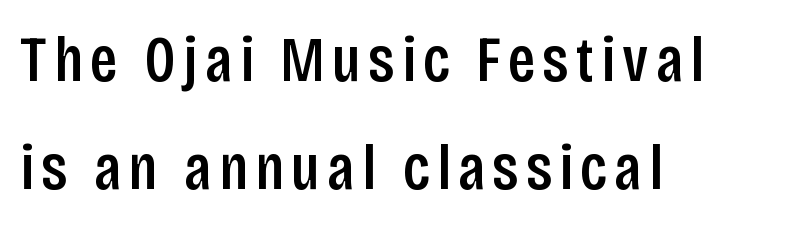
The image shows 65 px semibold, condensed sans-serif type, upright; set left-aligned, normal line spacing (1.66x), not underlined; low stroke contrast and a large x-height.
